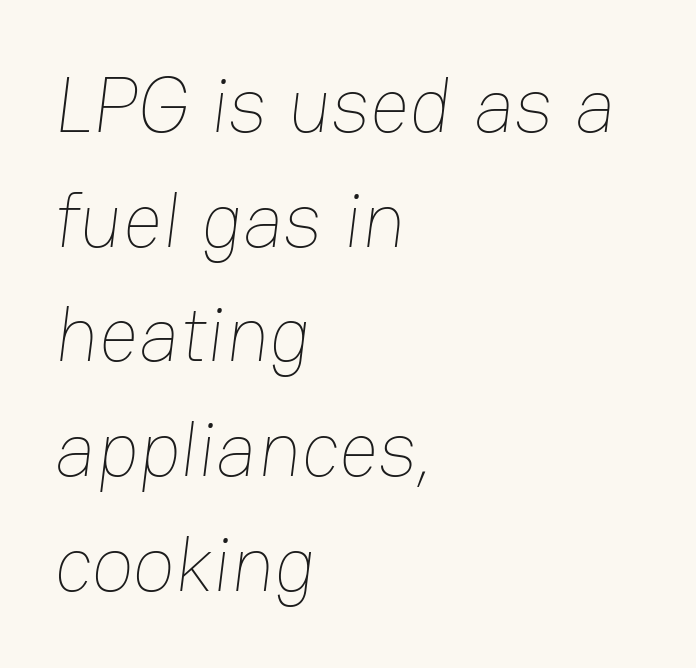
The rendering anchors every line to the left-hand side. The leading is moderate, giving the passage an even texture. Spacing verdict: proportional, widths tailored to each character. The strokes are not fattened; the text isn't bold.
